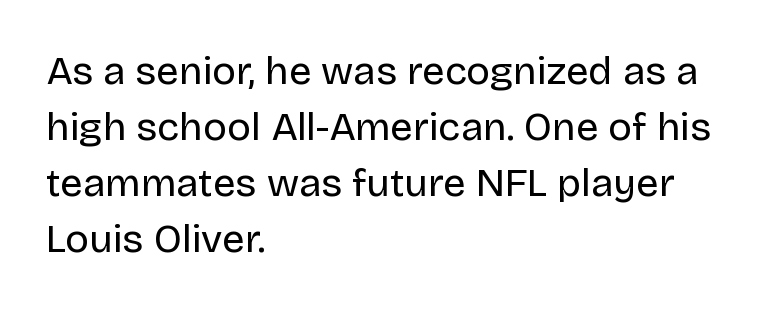
Line spacing here is normal. The font family rendered here belongs to the sans-serif group. There is no visible air inserted between adjacent glyphs. The lettering holds an erect, upright posture throughout.
